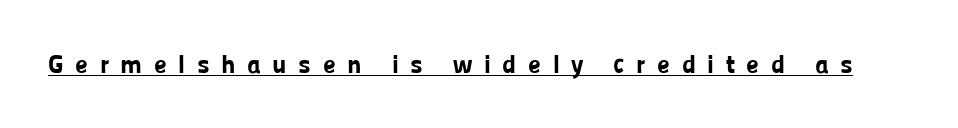
Do the letters lean? They stand straight. Observe the wide spacing: letters keep a clear distance from each other. Notice how thick the strokes are: this is what a full bold looks like. The typesetter has applied underlining to the passage shown.
